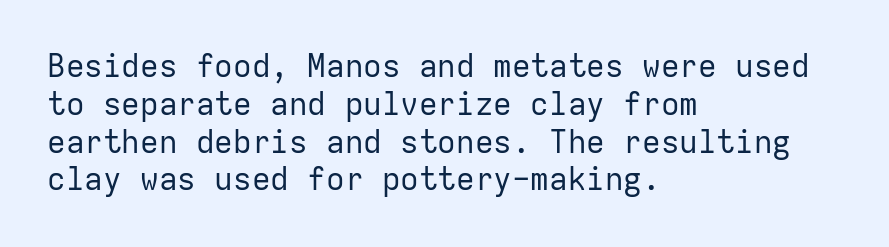
Casual observation: everything's shoved over to the left. Compared with typical body copy, the letter spacing here is the same. The space beneath each line is pristine and unruled. The rendering uses typewriter-style spacing with identical character cells. A light-to-regular cut is what we see here. Letterform terminals end flat and unadorned throughout the passage.
